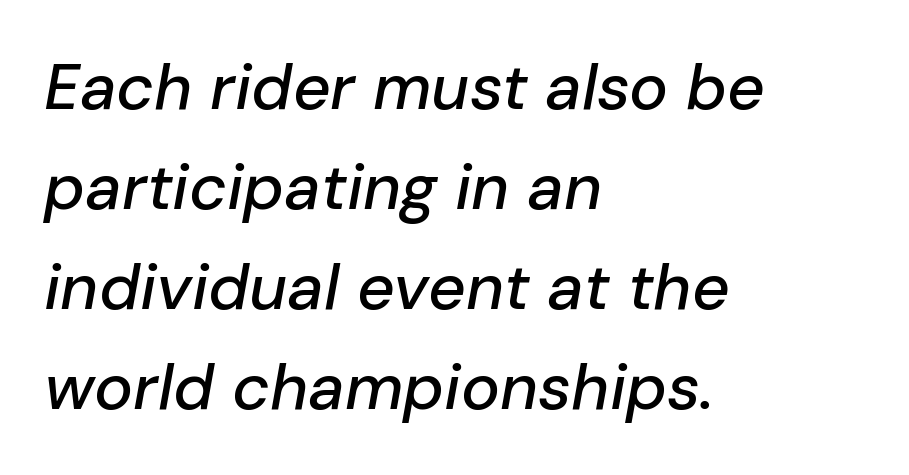
The image shows 65 px text type, italic (leaning right); set left-aligned, normal line spacing (1.54x), normal letter spacing, not underlined; low stroke contrast and a medium x-height.
